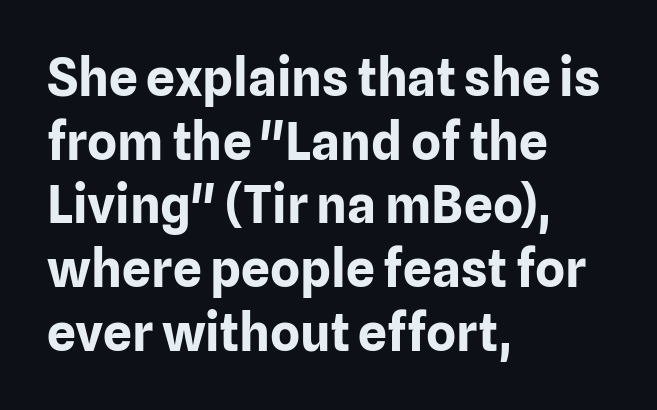
The letters sit at their default tracking, neither squeezed nor spread. Italic: no, the glyphs are upright roman. Here the designer chose a conventional face with non-uniform glyph widths. Each row of text sits above clean, open space. Does the copy run flush right? No — it runs flush left.
